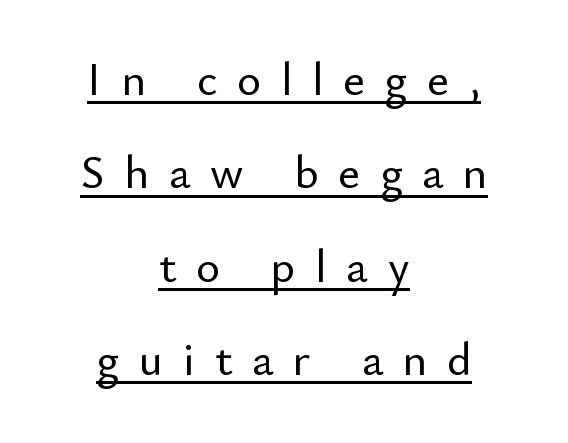
Q: Is the text italic (slanted)? A: No, it is upright.
Q: Is the typeface a serif or a sans-serif typeface? A: Sans-serif.
Q: Is the text underlined? A: Yes.
Q: How is the paragraph aligned? A: Centered.
Q: Is the spacing between letters normal or unusually wide? A: Unusually wide.
Q: Is the spacing between lines tight, normal or loose? A: Loose.
Q: Width (condensed, normal, or wide)? A: Normal.
Q: Stroke contrast? A: Low.
Q: x-height? A: Small.
Q: Monospaced? A: No.
